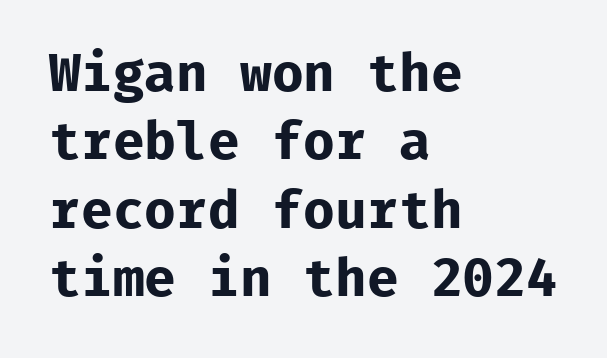
Q: Is the text bold? A: Yes.
Q: Is the text italic (slanted)? A: No, it is upright.
Q: Is the typeface a serif or a sans-serif typeface? A: Sans-serif.
Q: Is the text underlined? A: No.
Q: How is the paragraph aligned? A: Left-aligned.
Q: Is the spacing between letters normal or unusually wide? A: Normal.
Q: Is the spacing between lines tight, normal or loose? A: Normal.
Q: Width (condensed, normal, or wide)? A: Normal.
Q: Stroke contrast? A: Low.
Q: x-height? A: Medium.
Q: Monospaced? A: Yes.
